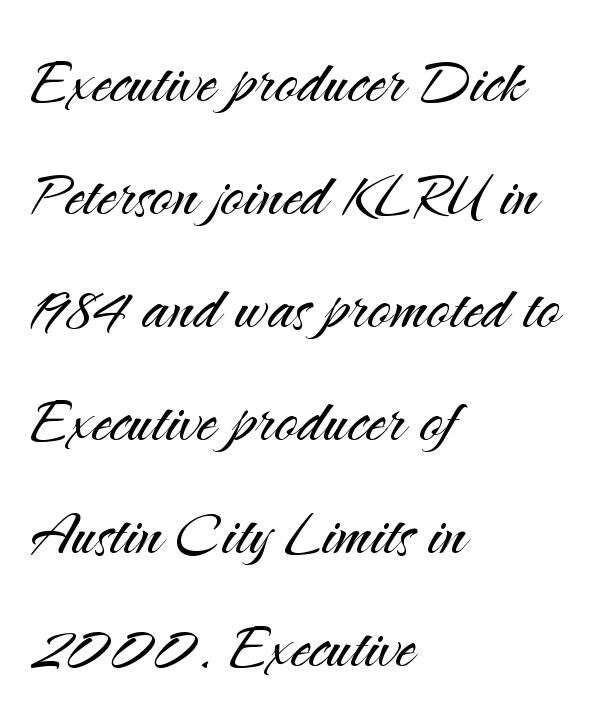
The setting favours the left margin, as ordinary paragraphs usually do. Is the letter spacing exaggerated? No — it looks like the ordinary default. The passage shown is not underscored anywhere. A typesetter would call this leading conventional body-copy spacing. Caption: face not bold, strokes unweighted. These lines are composed in type without serifs.
